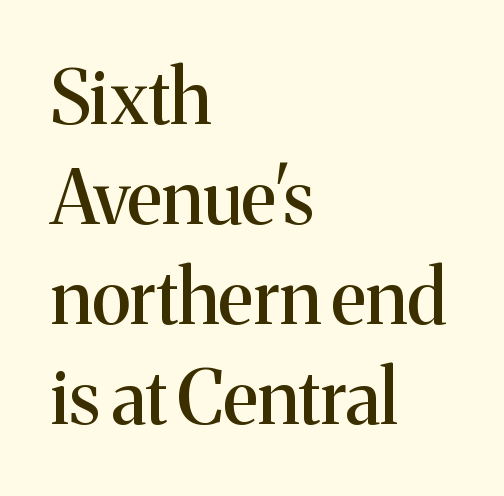
Here the designer chose a conventional face with non-uniform glyph widths. A bare baseline throughout the passage. Short note: letters normally spaced. The designer went with a serif here, giving each stem small feet. Horizontal bands of white between lines are of average thickness.
